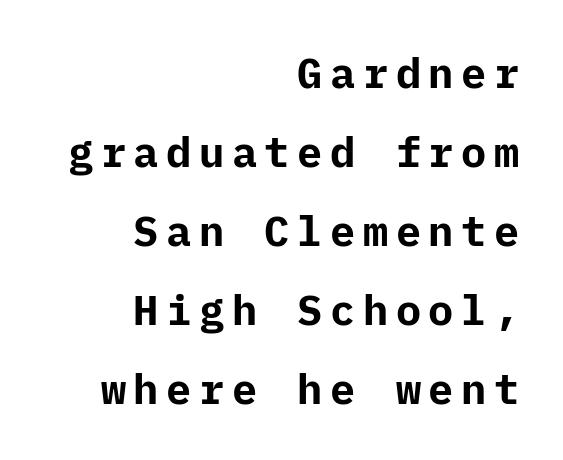
Q: Is the text bold? A: Yes.
Q: Is the text italic (slanted)? A: No, it is upright.
Q: Is the typeface a serif or a sans-serif typeface? A: Sans-serif.
Q: Is the text underlined? A: No.
Q: How is the paragraph aligned? A: Right-aligned.
Q: Width (condensed, normal, or wide)? A: Normal.
Q: Stroke contrast? A: Low.
Q: x-height? A: Medium.
